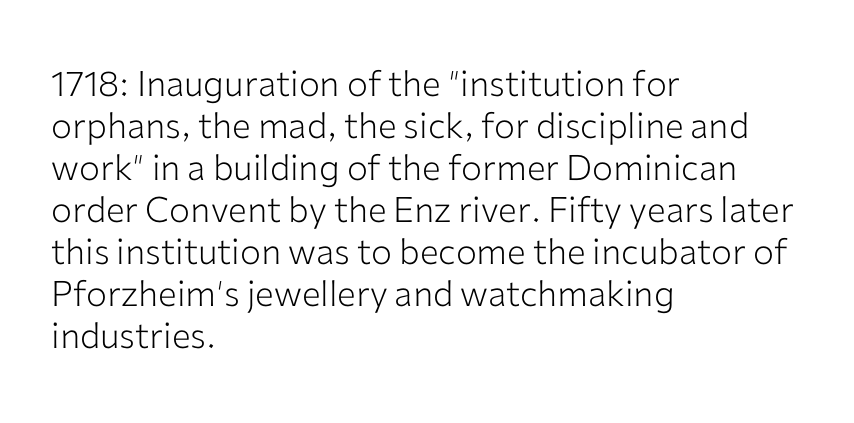
Q: Is the text bold? A: No.
Q: Is the text italic (slanted)? A: No, it is upright.
Q: Is the typeface a serif or a sans-serif typeface? A: Sans-serif.
Q: Is the text underlined? A: No.
Q: How is the paragraph aligned? A: Left-aligned.
Q: Is the spacing between letters normal or unusually wide? A: Normal.
Q: Width (condensed, normal, or wide)? A: Normal.
Q: Stroke contrast? A: Low.
Q: x-height? A: Medium.
Q: Monospaced? A: No.
